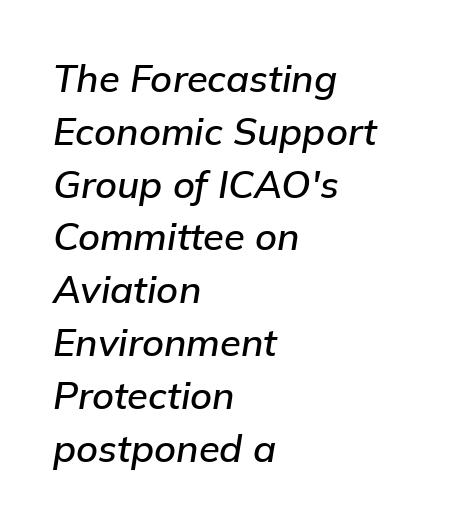
Q: Is the text bold? A: Semi-bold.
Q: Is the text italic (slanted)? A: Yes, it leans right by about 9 degrees.
Q: Is the text underlined? A: No.
Q: How is the paragraph aligned? A: Left-aligned.
Q: Is the spacing between letters normal or unusually wide? A: Normal.
Q: Is the spacing between lines tight, normal or loose? A: Normal.
Q: Width (condensed, normal, or wide)? A: Normal.
Q: Stroke contrast? A: Low.
Q: x-height? A: Medium.
Q: Monospaced? A: No.
